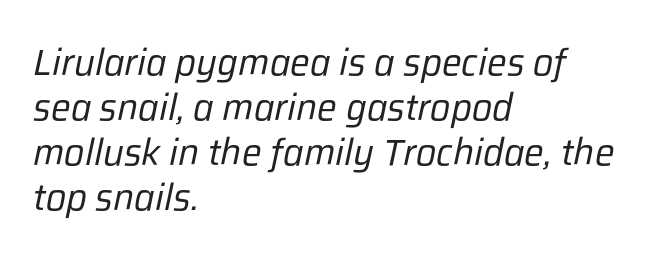
The image shows 37 px regular-weight type, italic (leaning right); set left-aligned, line spacing 1.22x, normal letter spacing, not underlined; low stroke contrast and a medium x-height.
